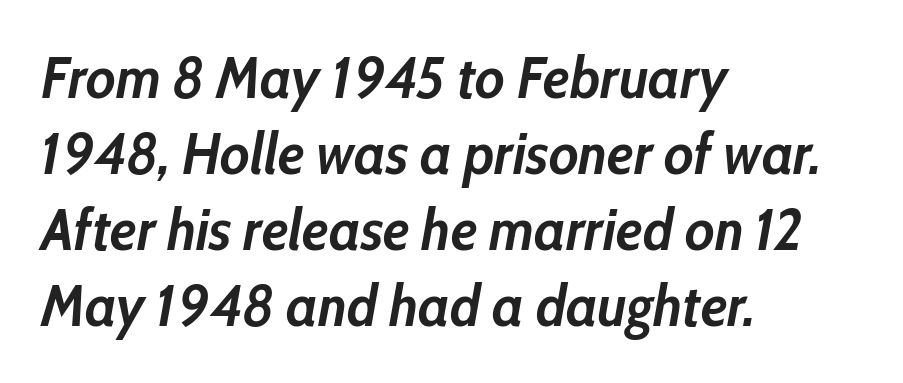
Honestly, there is no underline to notice here at all. This sample has the flowing, uneven cadence of proportional lettering. This rendering leaves character spacing at its baseline value. All the whitespace from short lines collects on the right. The font is running at its bold setting. The face used here has a pronounced slope to its letters.
